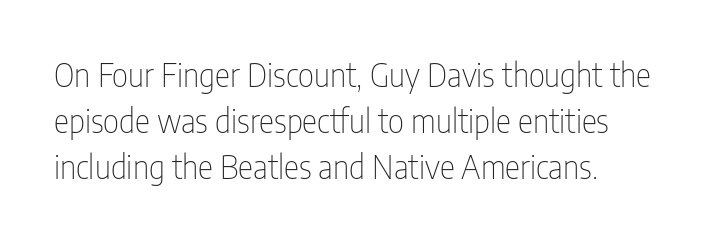
The image shows 32 px thin, condensed sans-serif type, upright; set normal line spacing (1.44x), normal letter spacing, not underlined; low stroke contrast and a medium x-height.
